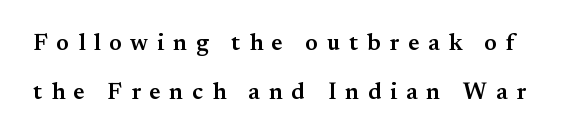
{"italic": "no", "bold": "semi", "underline": "no", "line_spacing": "loose", "line_spacing_ratio": 2.13, "letter_spacing": "wide", "letter_spacing_em": 0.39, "glyph_px": 23}
